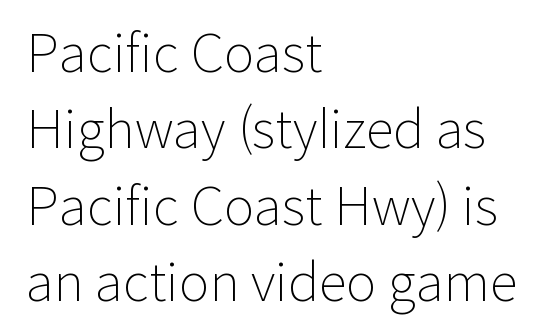
The letters stand upright; this is a roman face. Letters have the restrained weight of plain body copy at most. Do the characters align in a grid? No, the font is proportional. This sample uses plain, unmodified letter spacing. Words float on clear page, feet unadorned. Line beginnings align vertically; line endings do not.
